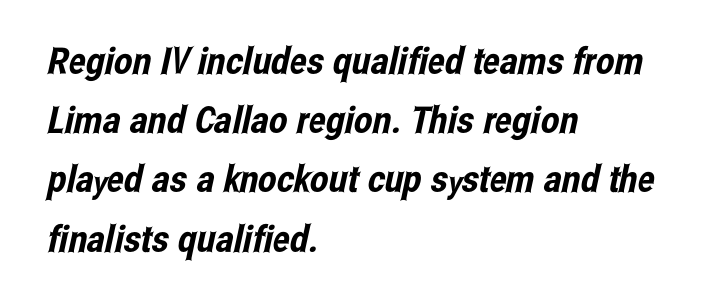
The image shows 37 px condensed sans-serif type; set left-aligned, normal line spacing (1.6x), normal letter spacing, not underlined; low stroke contrast and a medium x-height.
